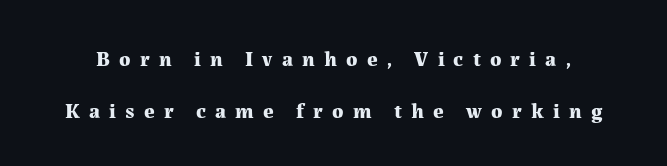
Whoever set this chose breathing room over compactness in the vertical rhythm. Check the space under the baseline: it is left empty. Stroke thickness is high; the sample reads as a true bold. Rendered with straight, roman letterforms. Someone cranked the tracking dial way up on this one.
